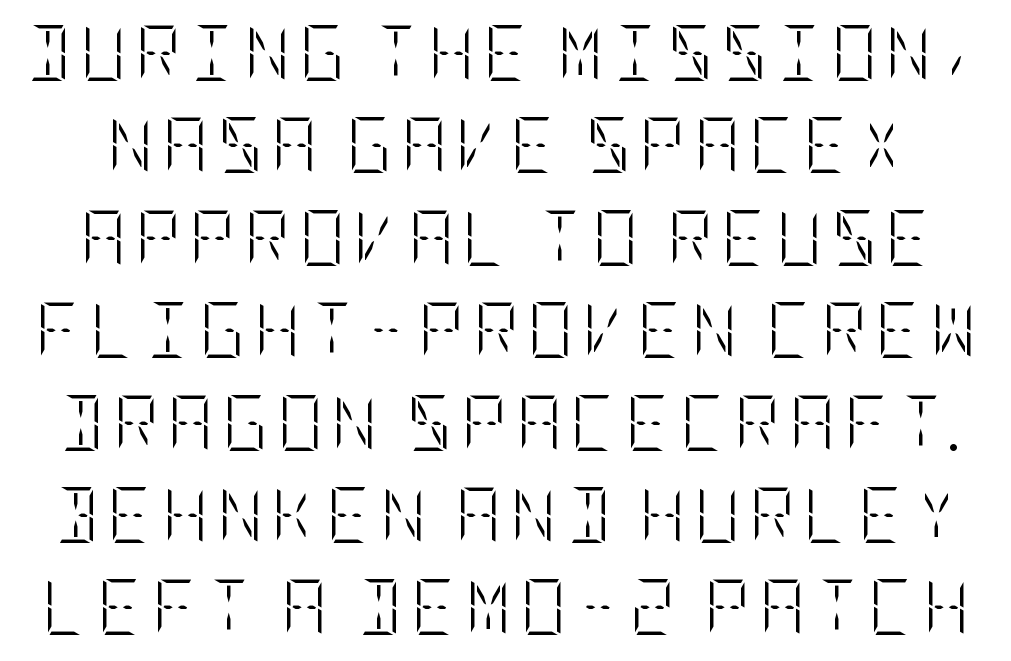
The image shows 56 px light, condensed type, upright; set normal line spacing (1.65x), not underlined; low stroke contrast and a large x-height.
